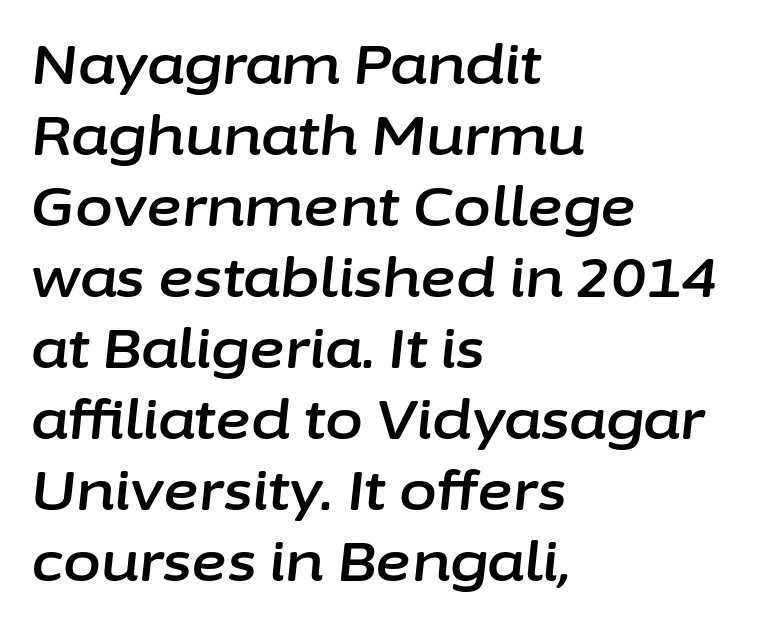
Characters follow at the spacing the type designer built in. Any mark beneath the type? The region is blank. Spacing verdict: proportional, widths tailored to each character. Does the leading feel generous? No, just average.
